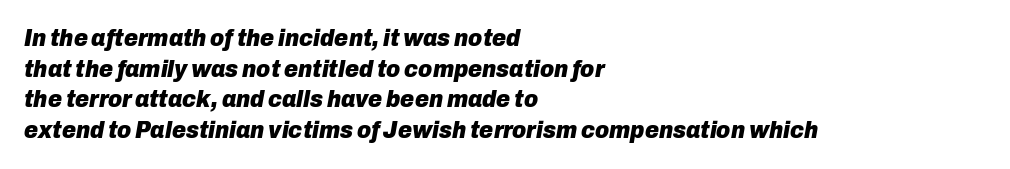
The image shows 24 px bold type, italic (leaning right); set left-aligned, normal line spacing (1.28x), normal letter spacing, not underlined.
